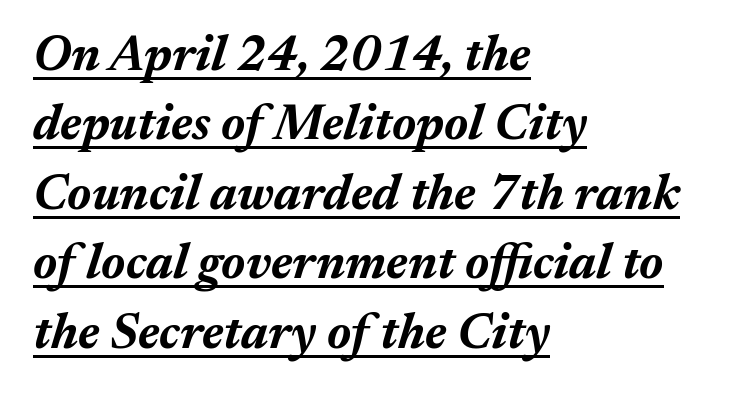
The image shows 50 px bold type, italic (leaning right); set left-aligned, normal line spacing (1.39x), normal letter spacing, underlined; medium stroke contrast and a medium x-height.
